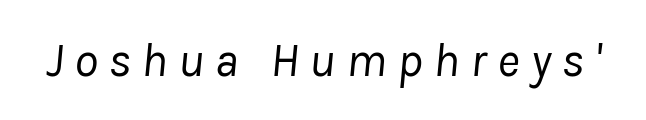
The image shows 48 px regular-weight type, italic (leaning right); set unusually wide letter spacing (+0.22 em), not underlined; low stroke contrast and a medium x-height.
